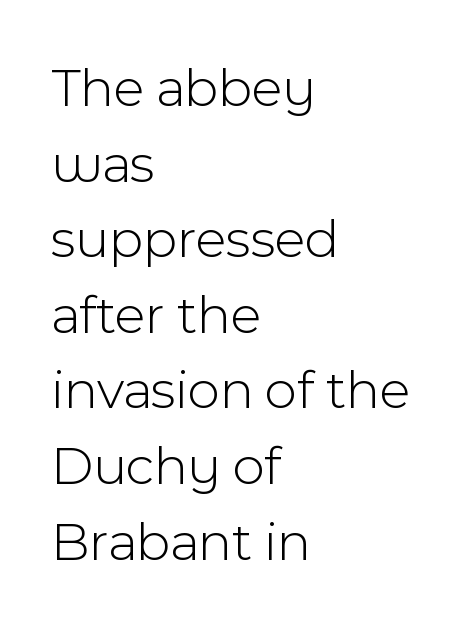
{"serif": "no", "italic": "no", "bold": "no", "weight": "light", "width": "normal", "x_height": "medium", "monospaced": "no", "underline": "no", "align": "left", "line_spacing": "normal", "line_spacing_ratio": 1.35, "letter_spacing": "normal", "letter_spacing_em": 0.0, "glyph_px": 56}
